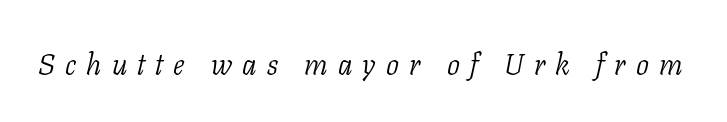
Does extra space separate the letters? Yes, quite a lot of it. The space directly below the letters is spotless. An italicized treatment has been applied to the whole sample. Varying glyph widths throughout — classic text-font behaviour.
